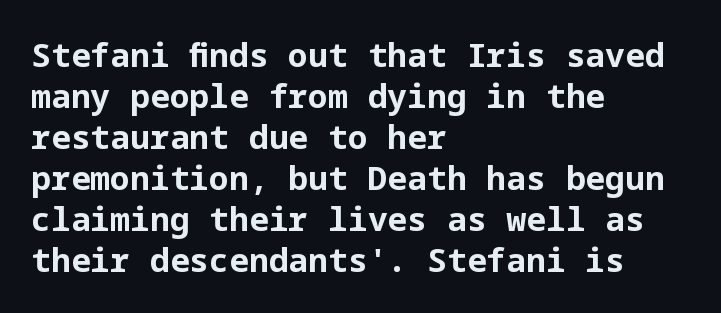
Q: Is the text bold? A: Yes.
Q: Is the text italic (slanted)? A: No, it is upright.
Q: Is the typeface a serif or a sans-serif typeface? A: Sans-serif.
Q: Is the text underlined? A: No.
Q: How is the paragraph aligned? A: Left-aligned.
Q: Is the spacing between letters normal or unusually wide? A: Normal.
Q: Width (condensed, normal, or wide)? A: Normal.
Q: Stroke contrast? A: Low.
Q: x-height? A: Medium.
